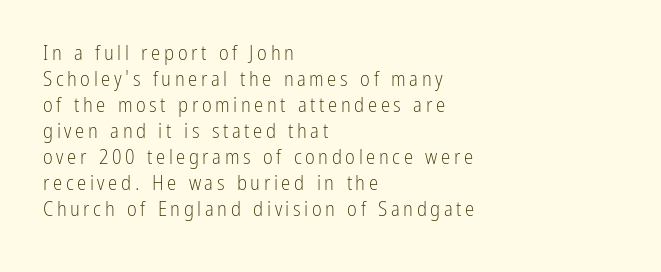
The lines are quadded left. This rendering features lettering with no underline. The typography opts for an upright posture over an oblique one. The weight would be labelled regular, book, light, or lighter still.
